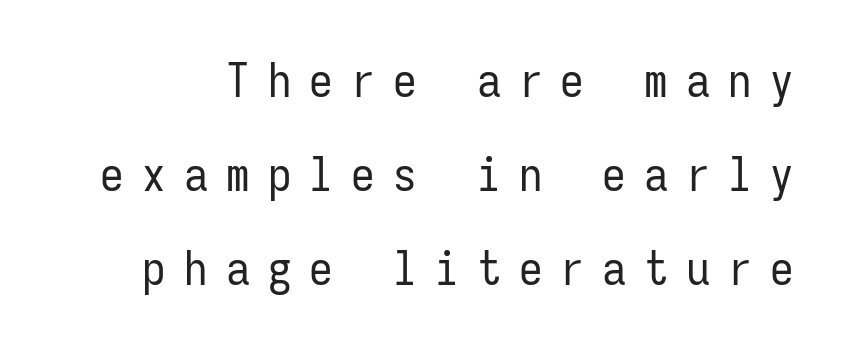
Q: Is the text bold? A: No.
Q: Is the text italic (slanted)? A: No, it is upright.
Q: Is the typeface a serif or a sans-serif typeface? A: Sans-serif.
Q: Is the text underlined? A: No.
Q: Is the spacing between letters normal or unusually wide? A: Unusually wide.
Q: Is the spacing between lines tight, normal or loose? A: Loose.
Q: Width (condensed, normal, or wide)? A: Condensed.
Q: Stroke contrast? A: Low.
Q: x-height? A: Medium.
Q: Monospaced? A: Yes.
